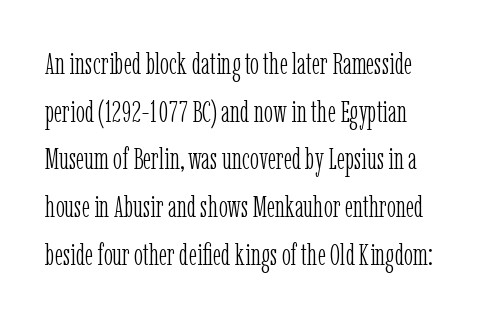
Decoration check: the copy has no underline. This sample keeps an unexceptional amount of space between lines. The strokes carry an ordinary text weight at most. The passage shown is typeset with a serif family.
